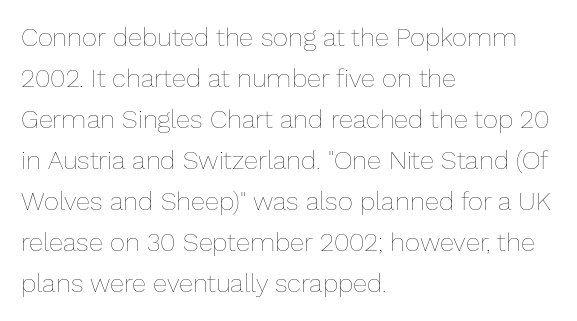
The words here are not underlined. Unbolded letterforms with no extra heft. Quick note: interline space is typical. These lines stack with their left ends in a neat column. Ordinary non-slanted type is in use. Here the glyphs are tracked normally, forming tight word shapes.
